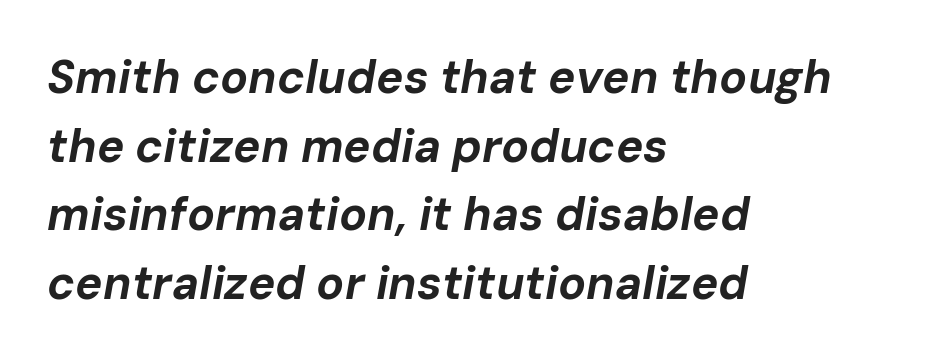
Weight: bold. Notice how the passage keeps a crisp vertical edge on the left only. Honestly, the row spacing looks completely unremarkable. The gaps between neighbouring characters are ordinary and unremarkable.
